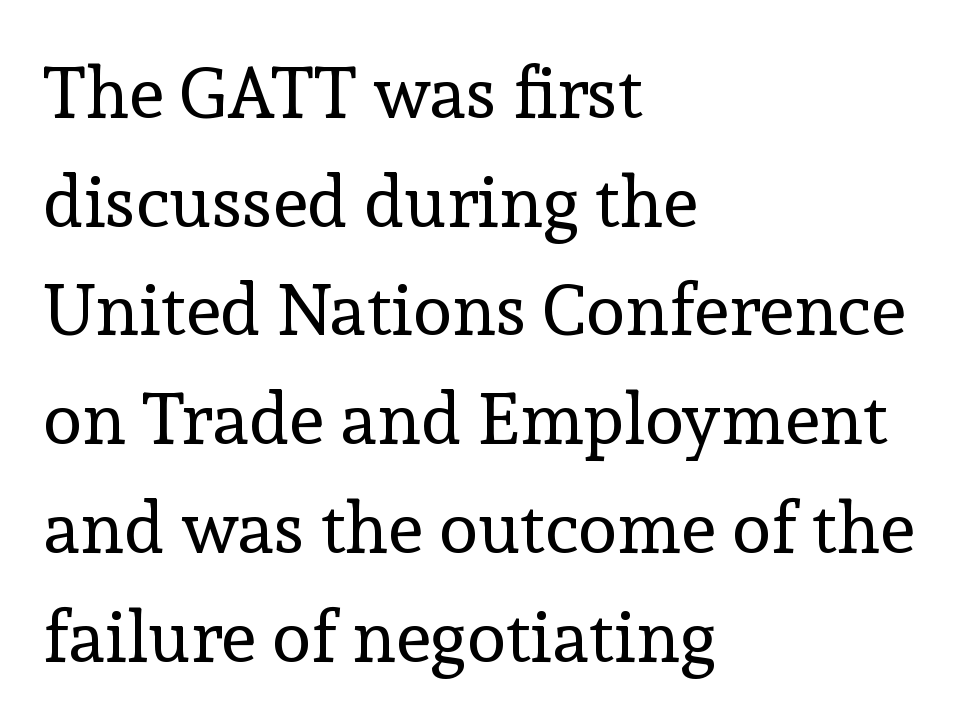
The image shows 72 px regular-weight serif type, upright; set left-aligned, normal line spacing (1.51x), normal letter spacing, not underlined; a medium x-height.
